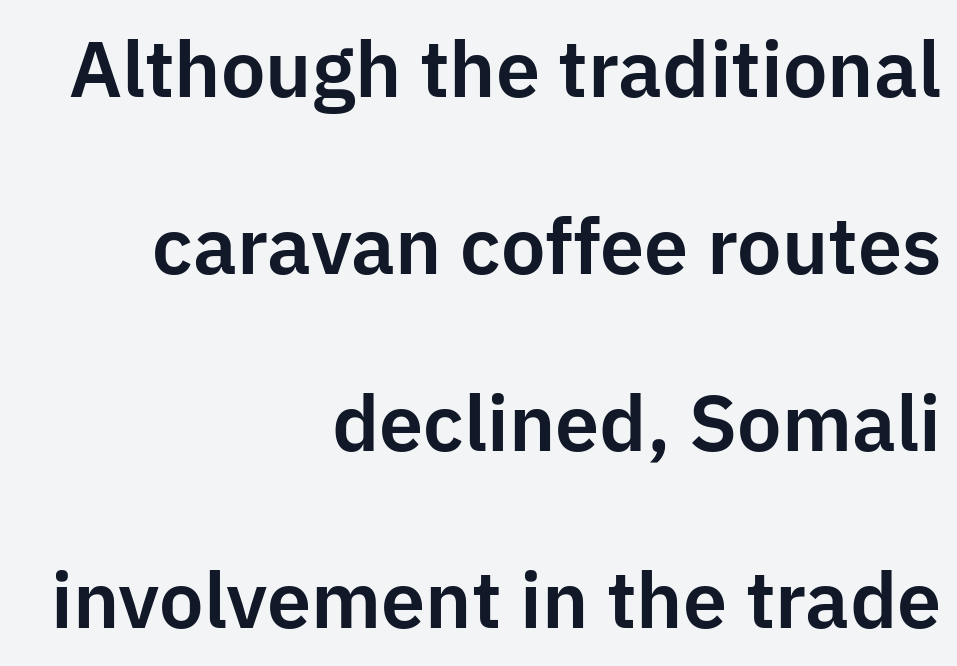
The passage shown is typed in a proportional face where columns would drift. The gaps between neighbouring characters are ordinary and unremarkable. Underline: absent. Every row of glyphs terminates at an identical x-position on the right. Vertical spacing — loose. This sample uses an upright cut, with every glyph sitting square on the baseline.
